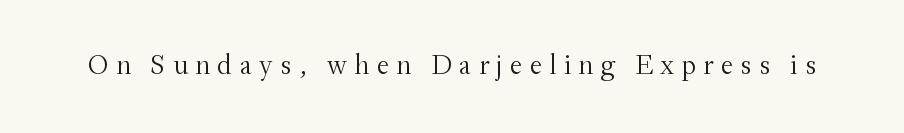
Q: Is the text bold? A: No.
Q: Is the text italic (slanted)? A: No, it is upright.
Q: Is the typeface a serif or a sans-serif typeface? A: Serif.
Q: Is the text underlined? A: No.
Q: Is the spacing between letters normal or unusually wide? A: Unusually wide.
Q: Width (condensed, normal, or wide)? A: Normal.
Q: Stroke contrast? A: Medium.
Q: x-height? A: Small.
Q: Monospaced? A: No.
